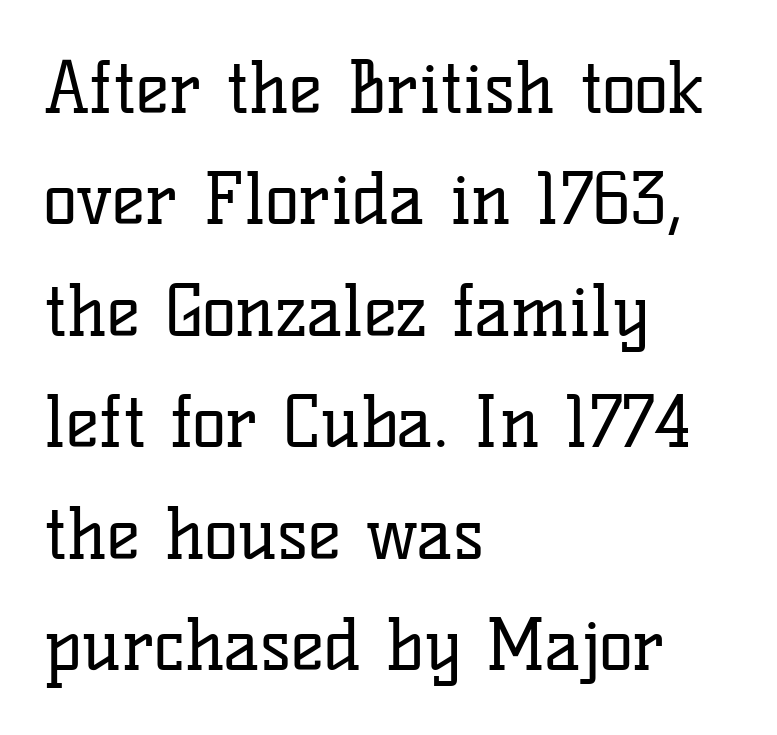
The image shows 71 px regular-weight serif type, upright; set left-aligned, normal line spacing (1.57x), normal letter spacing, not underlined; low stroke contrast and a medium x-height.
